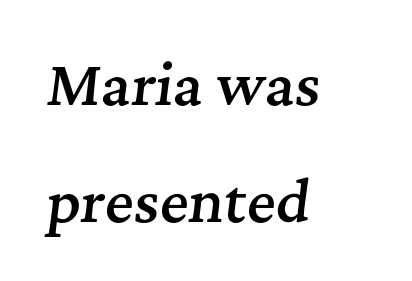
Q: Is the text bold? A: Semi-bold.
Q: Is the text italic (slanted)? A: Yes, it leans right by about 7 degrees.
Q: Is the typeface a serif or a sans-serif typeface? A: Serif.
Q: Is the text underlined? A: No.
Q: How is the paragraph aligned? A: Left-aligned.
Q: Is the spacing between letters normal or unusually wide? A: Normal.
Q: Is the spacing between lines tight, normal or loose? A: Loose.
Q: Width (condensed, normal, or wide)? A: Normal.
Q: Stroke contrast? A: Medium.
Q: x-height? A: Medium.
Q: Monospaced? A: No.
